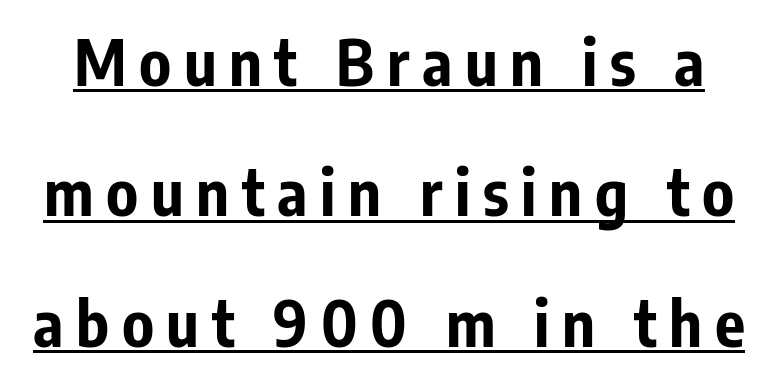
The image shows 63 px bold, condensed sans-serif type, upright; set loose line spacing (2.07x), unusually wide letter spacing (+0.2 em), underlined; low stroke contrast and a medium x-height.
